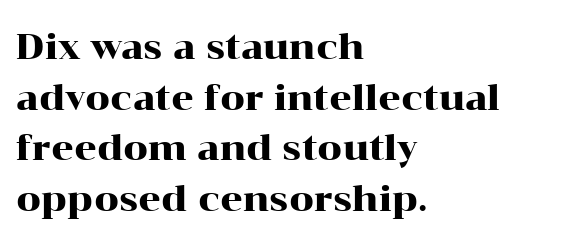
{"serif": "yes", "italic": "no", "width": "wide", "stroke_contrast": "high", "x_height": "medium", "monospaced": "no", "underline": "no", "align": "left", "line_spacing": "normal", "line_spacing_ratio": 1.45, "letter_spacing": "normal", "letter_spacing_em": 0.0, "glyph_px": 35}
